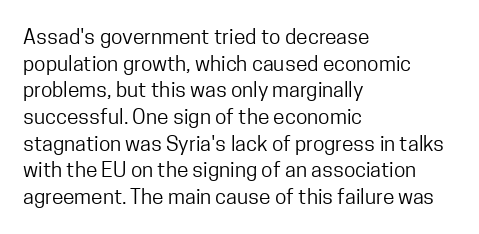
Q: Is the text bold? A: No.
Q: Is the text italic (slanted)? A: No, it is upright.
Q: Is the text underlined? A: No.
Q: How is the paragraph aligned? A: Left-aligned.
Q: Is the spacing between letters normal or unusually wide? A: Normal.
Q: Is the spacing between lines tight, normal or loose? A: Normal.
